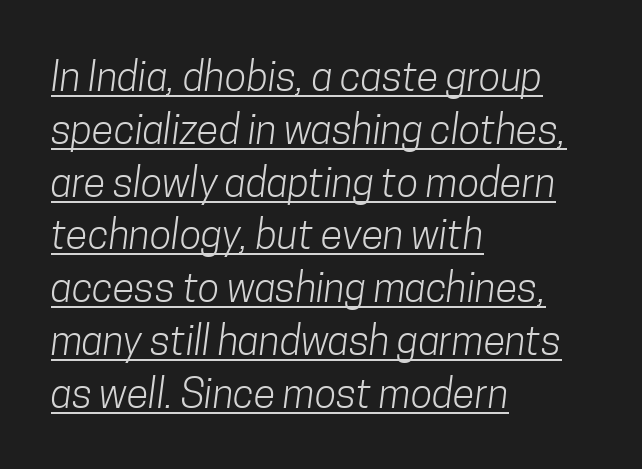
The image shows 40 px light, condensed sans-serif type; set left-aligned, normal line spacing (1.32x), normal letter spacing, underlined; low stroke contrast and a medium x-height.
